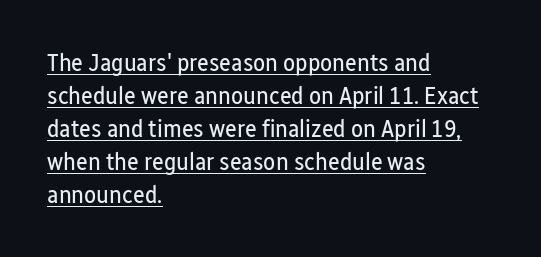
{"italic": "no", "bold": "no", "underline": "yes", "align": "left", "line_spacing": "normal", "line_spacing_ratio": 1.32, "letter_spacing": "normal", "letter_spacing_em": 0.0, "glyph_px": 25}
